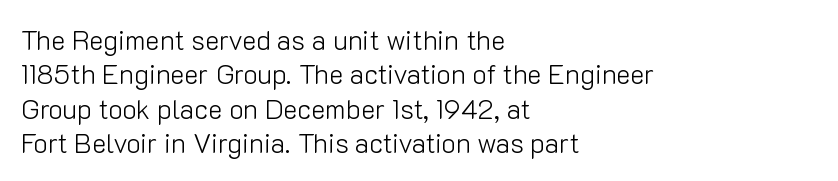
The letterforms sit at book weight or below. Honestly, the letter spacing is just normal — you wouldn't notice it. The type sits square on the baseline with zero lean. Unmarked baselines from the first word to the last. The text block is weighted toward the left margin, trailing off unevenly rightward. The designer left line spacing at the default.
